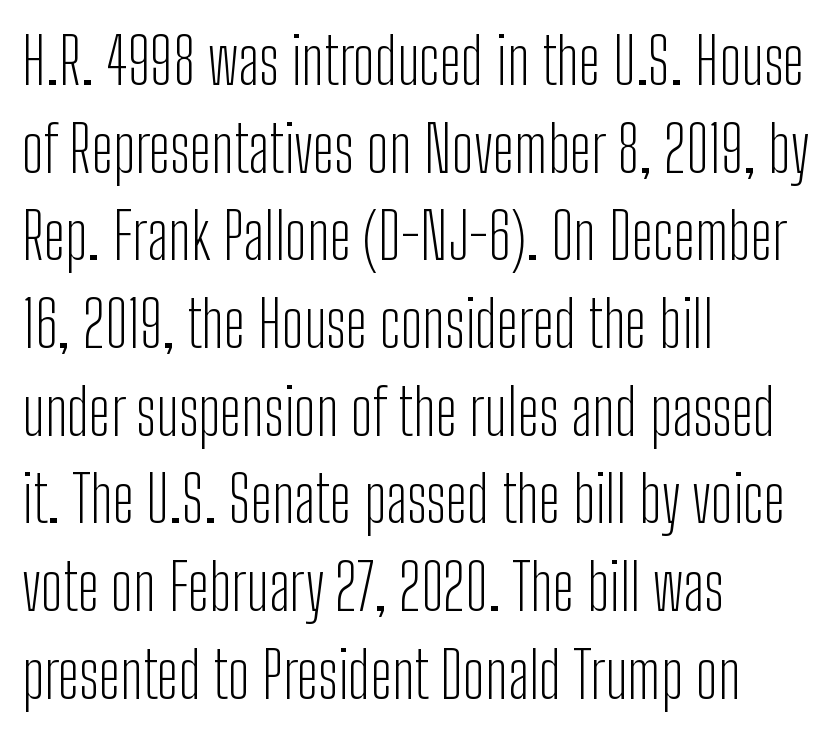
{"serif": "no", "italic": "no", "bold": "no", "weight": "light", "width": "condensed", "stroke_contrast": "low", "x_height": "medium", "monospaced": "no", "underline": "no", "align": "left", "line_spacing": "normal", "line_spacing_ratio": 1.37, "letter_spacing": "normal", "letter_spacing_em": 0.0, "glyph_px": 64}
